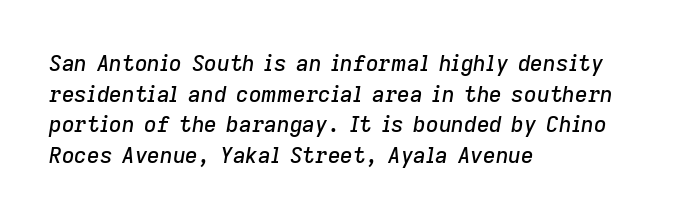
What stands out about the letter spacing? Nothing — it is the standard amount. The glyphs are unaccompanied by any horizontal stroke below them. Baseline-to-baseline distance is the conventional proportion of letter height. Yep, that's italic — everything's leaning. Horizontal alignment here is leftward, the default for most running prose.
